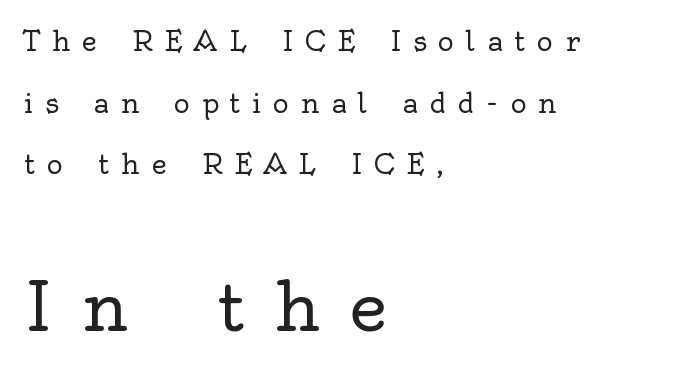
When letters stand straight like this, we call the style roman or upright. Proportional: the letters do not fall into vertical columns. Caption: upper text group reduced, lower text group enlarged. The zone under the glyphs is completely vacant. The glyphs in this specimen are seriffed.
